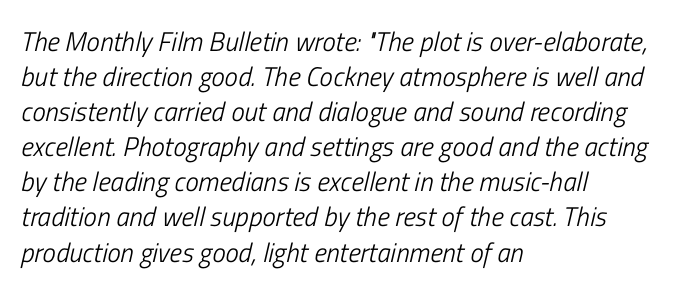
{"italic": "yes", "lean": "right", "slant_degrees": 13, "bold": "no", "underline": "no", "align": "left", "line_spacing": "normal", "line_spacing_ratio": 1.3, "letter_spacing": "normal", "letter_spacing_em": 0.0, "glyph_px": 27}
